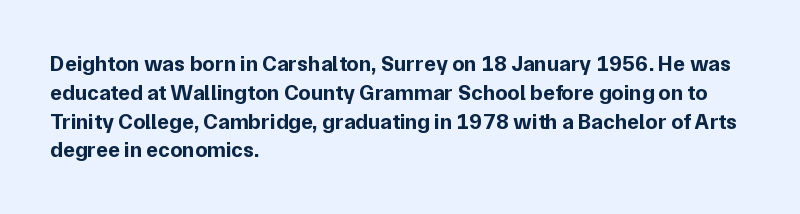
Q: Is the text bold? A: Yes.
Q: Is the text italic (slanted)? A: No, it is upright.
Q: Is the text underlined? A: No.
Q: How is the paragraph aligned? A: Left-aligned.
Q: Is the spacing between letters normal or unusually wide? A: Normal.
Q: Is the spacing between lines tight, normal or loose? A: Normal.
